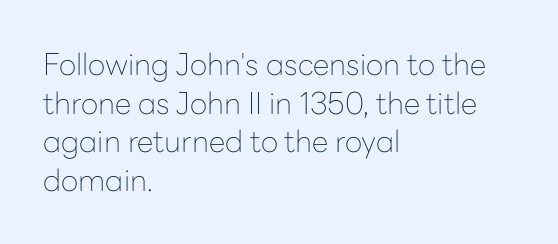
{"serif": "no", "italic": "no", "bold": "no", "weight": "thin", "width": "normal", "stroke_contrast": "low", "x_height": "medium", "monospaced": "no", "underline": "no", "align": "left", "line_spacing": "normal", "line_spacing_ratio": 1.29, "letter_spacing": "normal", "letter_spacing_em": 0.0, "glyph_px": 30}
